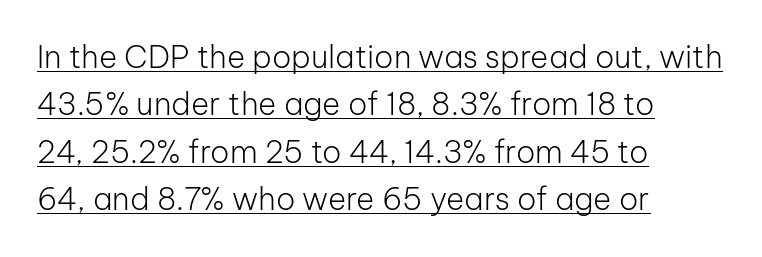
{"serif": "no", "italic": "no", "bold": "no", "weight": "light", "width": "normal", "stroke_contrast": "low", "x_height": "medium", "monospaced": "no", "underline": "yes", "align": "left", "line_spacing": "normal", "line_spacing_ratio": 1.53, "letter_spacing": "normal", "letter_spacing_em": 0.0, "glyph_px": 31}
